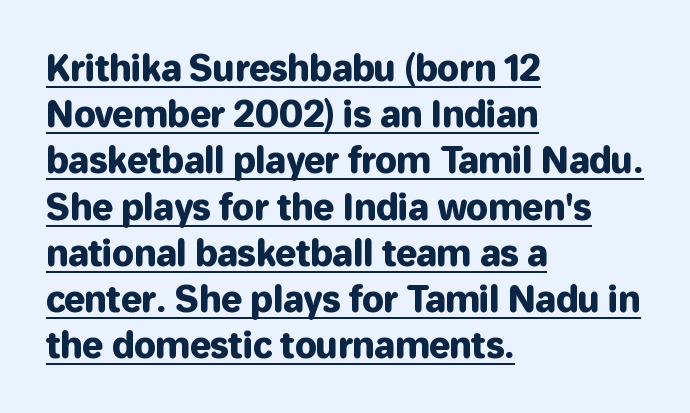
{"serif": "no", "italic": "no", "width": "normal", "stroke_contrast": "low", "x_height": "medium", "monospaced": "no", "underline": "yes", "align": "left", "line_spacing": "normal", "line_spacing_ratio": 1.32, "letter_spacing": "normal", "letter_spacing_em": 0.0, "glyph_px": 35}
